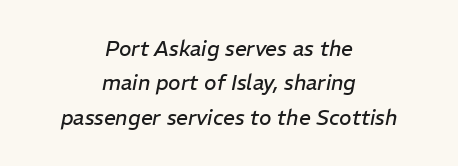
Stem width sits at or under what a default text font uses. A typesetter would call this leading conventional body-copy spacing. These lines were composed using italics. The lines in this sample share a center point and differ in where they start and stop.
